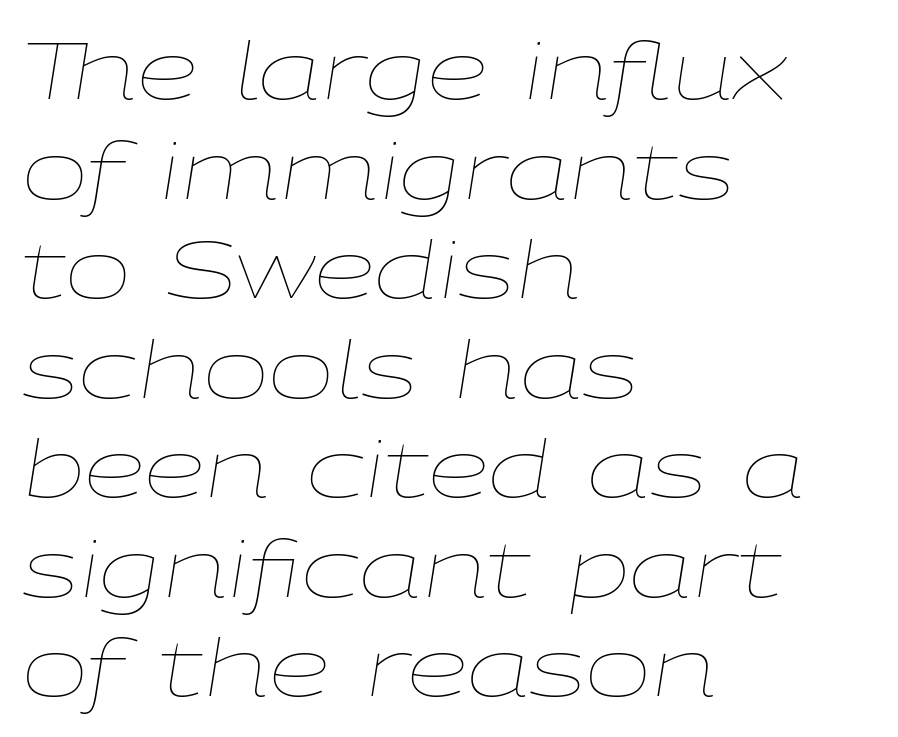
Character widths vary here, with narrow letters taking less room than wide ones. Think standard paragraph weight, or any step lighter than that. The text block is weighted toward the left margin, trailing off unevenly rightward. The passage shown stacks its lines at a standard gap. Characters are canted at an angle relative to the baseline's perpendicular. This sample uses plain, unmodified letter spacing.
